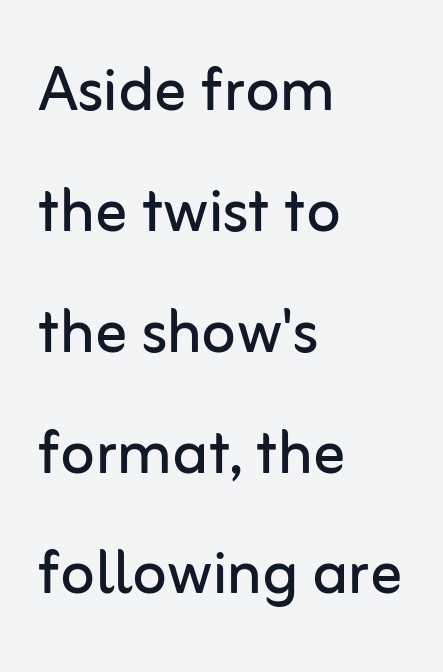
{"serif": "no", "italic": "no", "bold": "no", "weight": "regular", "width": "normal", "stroke_contrast": "low", "x_height": "medium", "monospaced": "no", "underline": "no", "align": "left", "line_spacing": "normal", "line_spacing_ratio": 1.53, "letter_spacing": "normal", "letter_spacing_em": 0.0, "glyph_px": 79}
